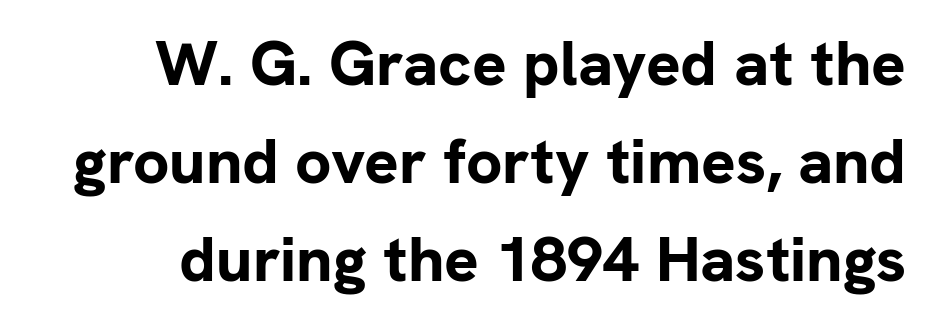
{"serif": "no", "italic": "no", "bold": "yes", "weight": "bold", "width": "normal", "stroke_contrast": "low", "x_height": "medium", "monospaced": "no", "underline": "no", "align": "right", "line_spacing": "normal", "line_spacing_ratio": 1.53, "letter_spacing": "normal", "letter_spacing_em": 0.0, "glyph_px": 64}
